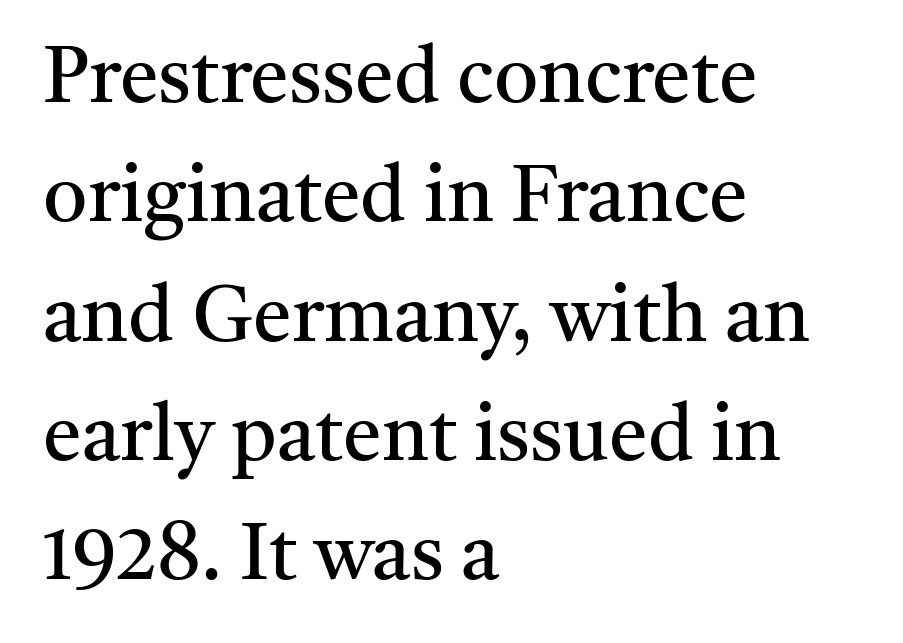
The image shows 78 px regular-weight serif type, upright; set left-aligned, normal line spacing (1.53x), normal letter spacing, not underlined; medium stroke contrast and a medium x-height.
